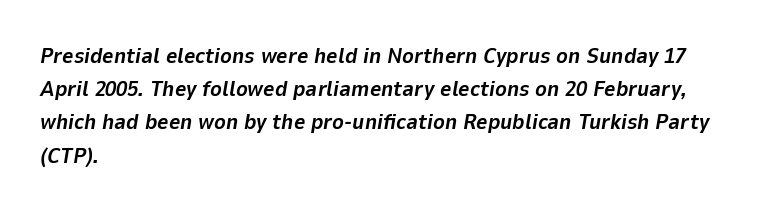
{"italic": "yes", "lean": "right", "slant_degrees": 9, "bold": "yes", "underline": "no", "align": "left", "line_spacing": "normal", "line_spacing_ratio": 1.51, "letter_spacing": "normal", "letter_spacing_em": 0.0, "glyph_px": 22}
